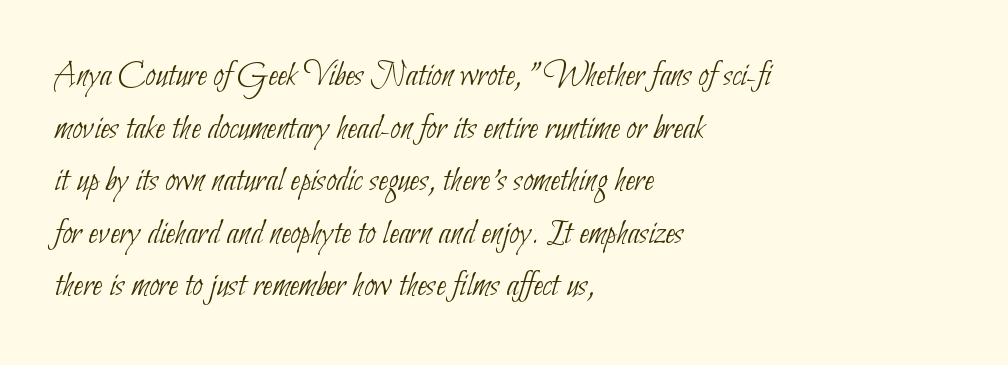
One-word summary of the alignment: left. A typesetter would call this leading conventional body-copy spacing. Glance below the letters and you will spot only blank space. The passage shown is typeset with a sans-serif family.
